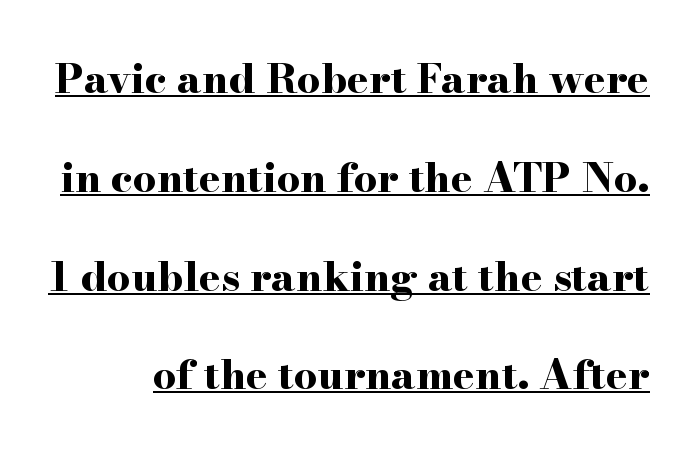
Q: Is the text bold? A: Yes.
Q: Is the text italic (slanted)? A: No, it is upright.
Q: Is the typeface a serif or a sans-serif typeface? A: Serif.
Q: Is the text underlined? A: Yes.
Q: Is the spacing between letters normal or unusually wide? A: Normal.
Q: Is the spacing between lines tight, normal or loose? A: Loose.
Q: Width (condensed, normal, or wide)? A: Wide.
Q: Stroke contrast? A: High.
Q: x-height? A: Small.
Q: Monospaced? A: No.
